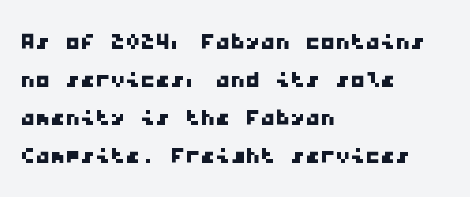
The image shows 30 px wide sans-serif type, monospaced; set left-aligned, normal line spacing (1.27x), normal letter spacing, not underlined; low stroke contrast and a medium x-height.
